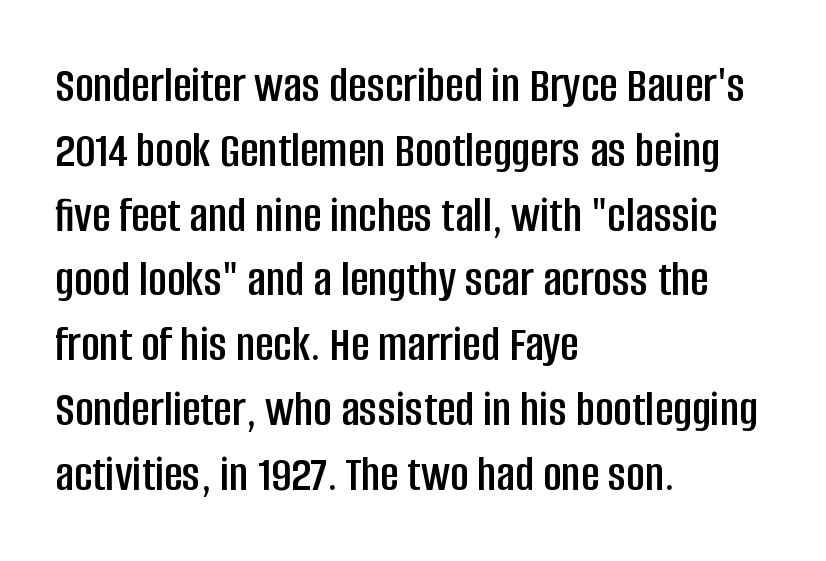
Here the designer chose a conventional face with non-uniform glyph widths. Nothing sits at the stroke ends, so this counts as sans-serif. Here the glyphs are tracked normally, forming tight word shapes. Horizontally, the lines are justified to the leading edge only. Plain, unruled lines of type.
